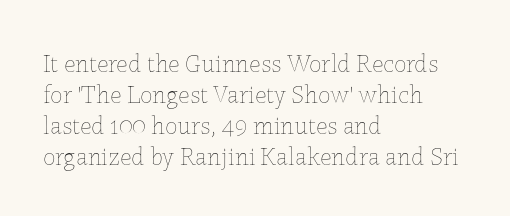
Q: Is the text bold? A: No.
Q: Is the text italic (slanted)? A: No, it is upright.
Q: Is the text underlined? A: No.
Q: How is the paragraph aligned? A: Left-aligned.
Q: Is the spacing between letters normal or unusually wide? A: Normal.
